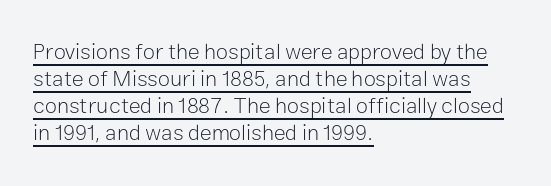
{"italic": "no", "bold": "no", "underline": "yes", "align": "left", "line_spacing_ratio": 1.22, "letter_spacing": "normal", "letter_spacing_em": 0.0, "glyph_px": 22}
